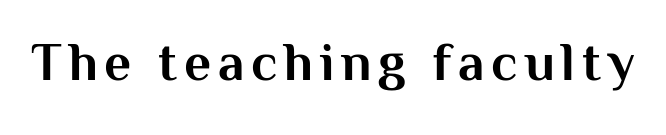
The image shows 53 px bold sans-serif type, upright; set not underlined; medium stroke contrast and a medium x-height.
